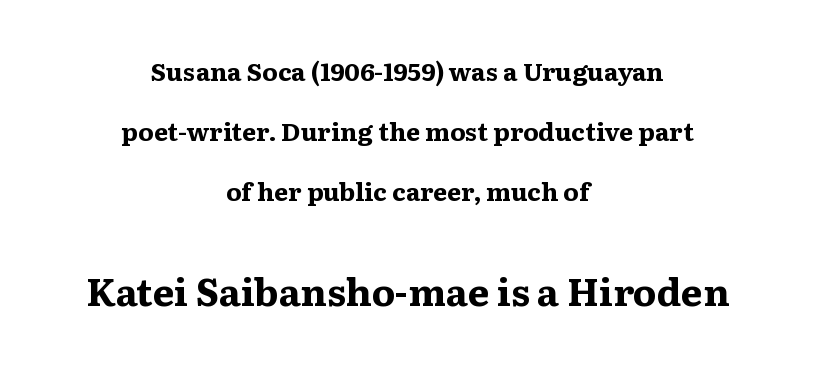
Words appear dense and cohesive because spacing is normal. Compared with a flush-left layout, this one balances lines on the center instead. Quick note: not italic, upright. Size contrast runs from small at the top to large at the bottom. The rendering uses a large line-height, opening up the rows. You could not count columns in this text — the font is proportionally spaced.
